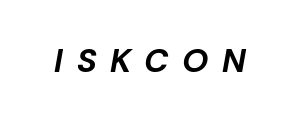
The image shows 33 px bold type, italic (leaning right); set unusually wide letter spacing (+0.41 em), not underlined; low stroke contrast and a medium x-height.
